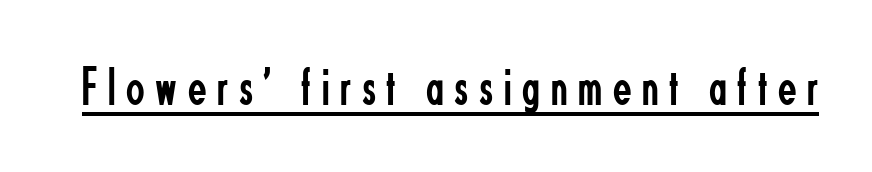
The image shows 54 px regular-weight, condensed sans-serif type, upright; set unusually wide letter spacing (+0.2 em), underlined; low stroke contrast and a small x-height.
